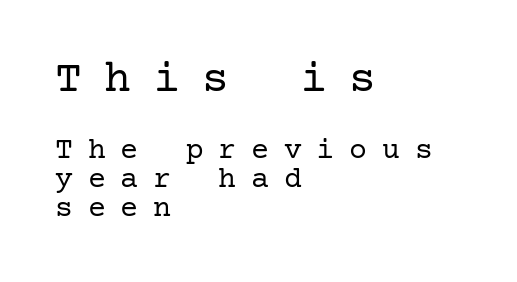
Q: Is the text bold? A: No.
Q: Is the text italic (slanted)? A: No, it is upright.
Q: Is the typeface a serif or a sans-serif typeface? A: Serif.
Q: Is the text underlined? A: No.
Q: How is the paragraph aligned? A: Left-aligned.
Q: Is the spacing between letters normal or unusually wide? A: Unusually wide.
Q: Is the spacing between lines tight, normal or loose? A: Tight.
Q: Which block of text is set in a larger size, the first (top) or the second (bottom)? A: The first (top) one.
Q: Width (condensed, normal, or wide)? A: Normal.
Q: Stroke contrast? A: Low.
Q: x-height? A: Medium.
